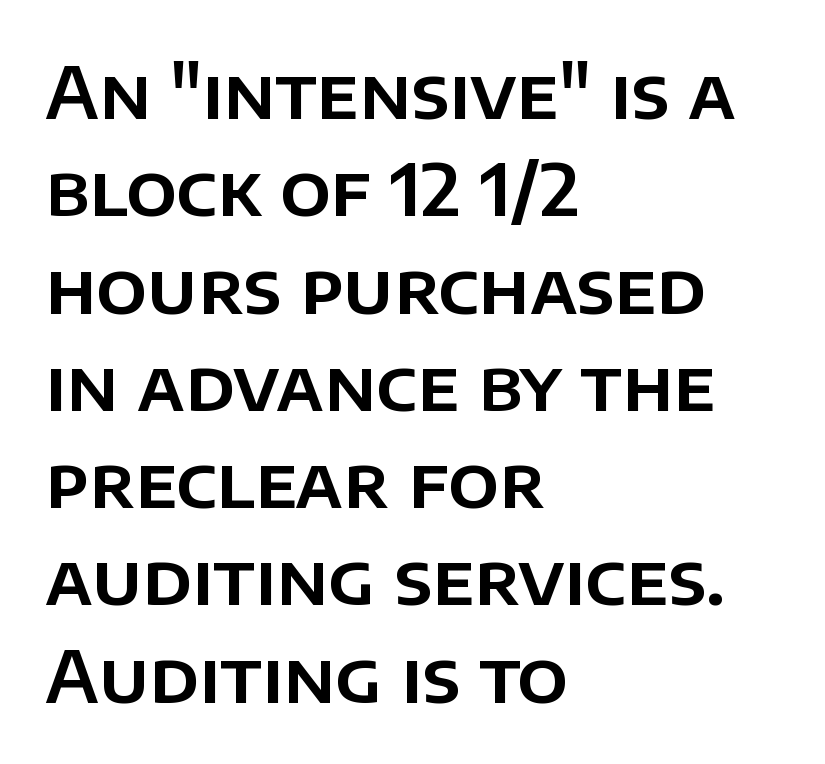
The image shows 71 px sans-serif type, upright; set left-aligned, normal line spacing (1.37x), normal letter spacing, not underlined; low stroke contrast and a large x-height.
